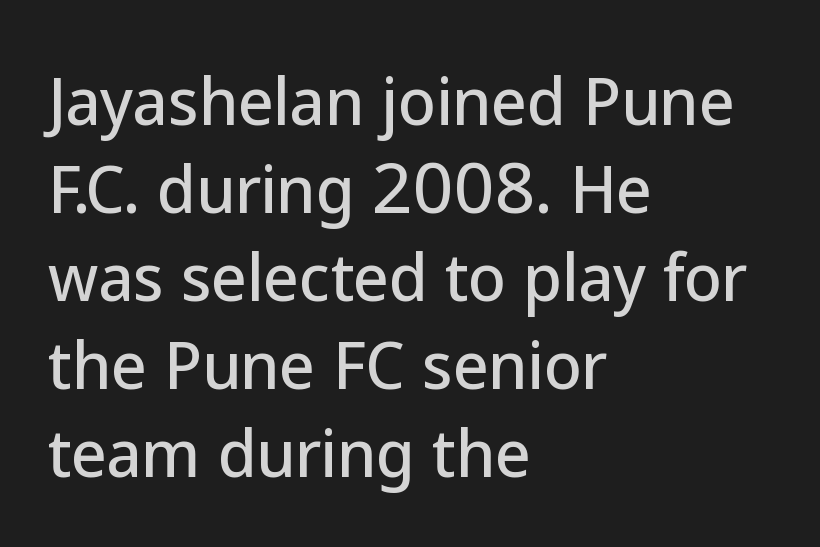
The image shows 62 px sans-serif type, upright; set left-aligned, normal line spacing (1.42x), normal letter spacing, not underlined; low stroke contrast and a medium x-height.
